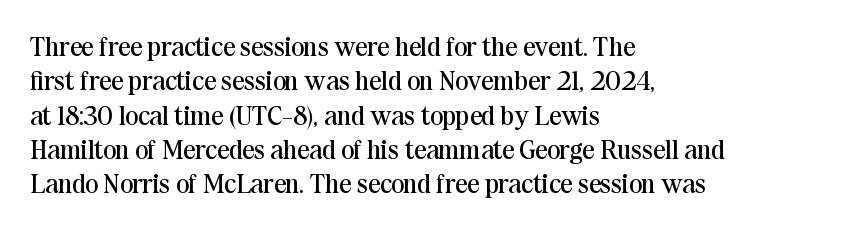
{"italic": "no", "bold": "no", "underline": "no", "align": "left", "line_spacing": "normal", "line_spacing_ratio": 1.27, "letter_spacing": "normal", "letter_spacing_em": 0.0, "glyph_px": 27}
